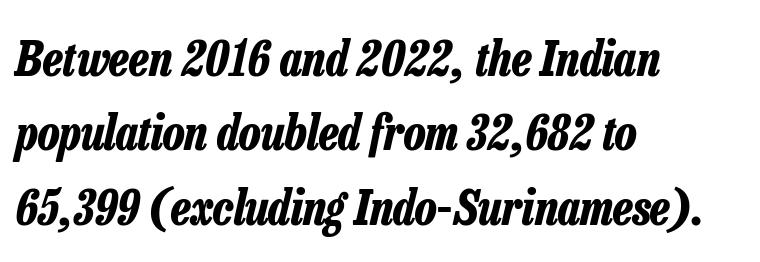
The image shows 48 px bold, condensed type, italic (leaning right); set left-aligned, normal line spacing (1.55x), normal letter spacing, not underlined; low stroke contrast and a medium x-height.
